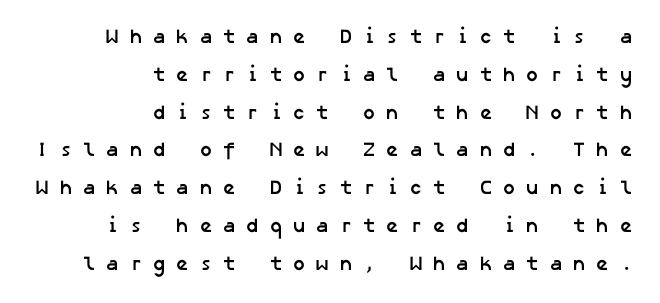
The image shows 20 px bold type; set right-aligned, line spacing 1.89x, unusually wide letter spacing (+0.5 em), not underlined.
